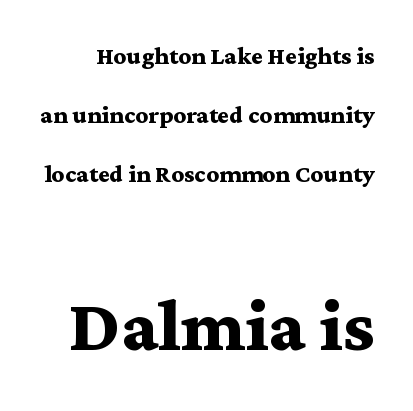
The image shows 75 px bold, wide serif type, upright; set loose line spacing (2.37x), normal letter spacing, not underlined; the second (bottom) block is 3.0x larger; medium stroke contrast and a medium x-height.
